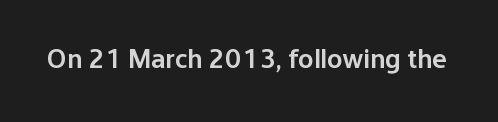
Q: Is the text bold? A: Semi-bold.
Q: Is the text italic (slanted)? A: No, it is upright.
Q: Is the typeface a serif or a sans-serif typeface? A: Sans-serif.
Q: Is the text underlined? A: No.
Q: Is the spacing between letters normal or unusually wide? A: Normal.
Q: Width (condensed, normal, or wide)? A: Normal.
Q: Stroke contrast? A: Low.
Q: x-height? A: Medium.
Q: Monospaced? A: No.
